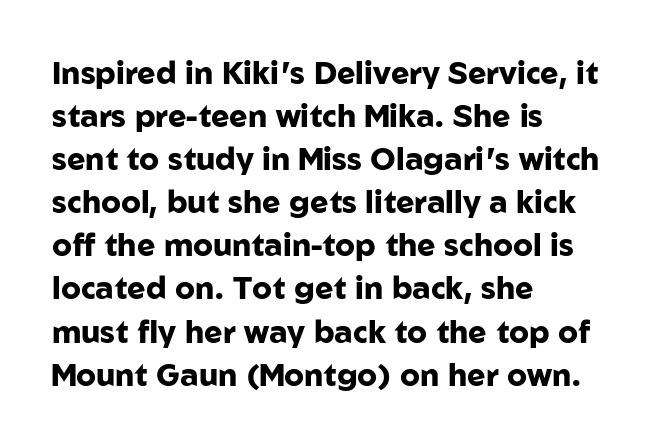
The image shows 31 px heavy sans-serif type, upright; set left-aligned, normal line spacing (1.39x), normal letter spacing, not underlined; low stroke contrast and a medium x-height.
